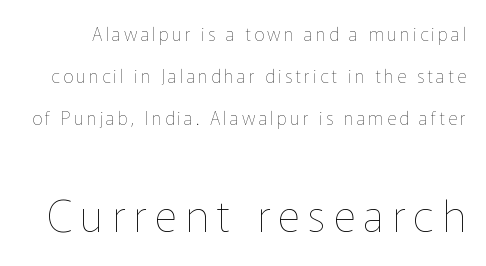
Does the lettering tilt? It doesn't — this is upright. The area under the type is left untouched. Each letter keeps its own natural width here, so spacing adapts to shape. Vertically, the passage feels expansive, rows floating well apart.
